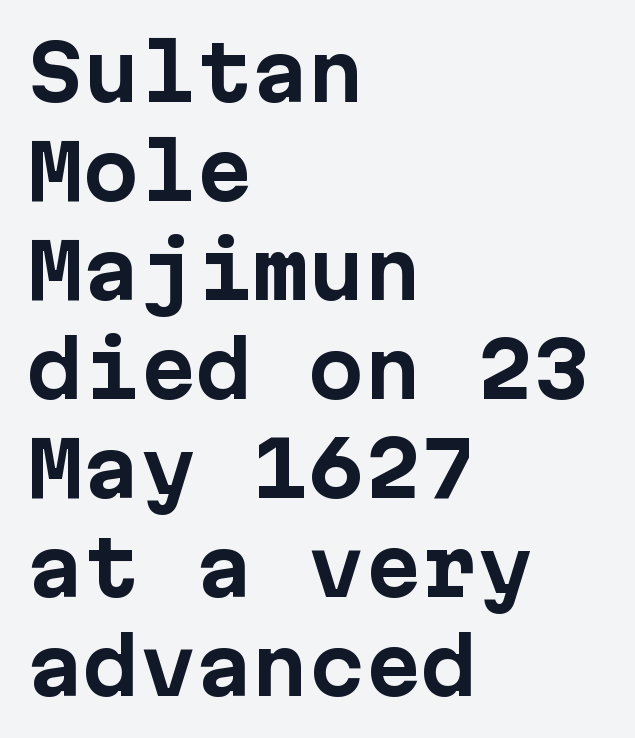
Summary of weight: heavy, a full bold. The typesetter chose a ragged-right arrangement here. A typesetter would mark this as roman, not italic. The type family on display is of the sans-serif kind. Any mark beneath the type? The region is blank.
